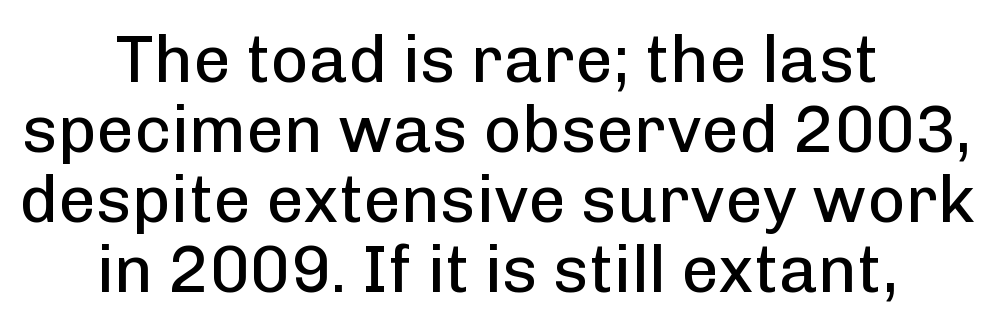
Plain, unruled lines of type. Vertical spacing — tight. The face used here is proportionally spaced, like ordinary book or web type. Is there any slant? The stems are plumb. Letterform terminals end flat and unadorned throughout the passage. In CSS terms this would be text-align: center.
